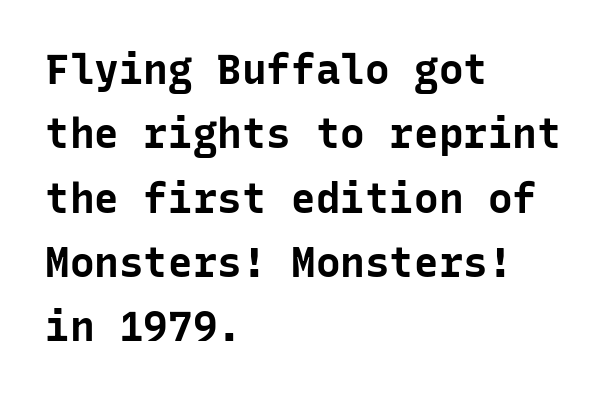
Q: Is the text bold? A: Yes.
Q: Is the text italic (slanted)? A: No, it is upright.
Q: Is the typeface a serif or a sans-serif typeface? A: Sans-serif.
Q: Is the text underlined? A: No.
Q: How is the paragraph aligned? A: Left-aligned.
Q: Is the spacing between letters normal or unusually wide? A: Normal.
Q: Is the spacing between lines tight, normal or loose? A: Normal.
Q: Width (condensed, normal, or wide)? A: Normal.
Q: Stroke contrast? A: Low.
Q: x-height? A: Medium.
Q: Monospaced? A: Yes.
